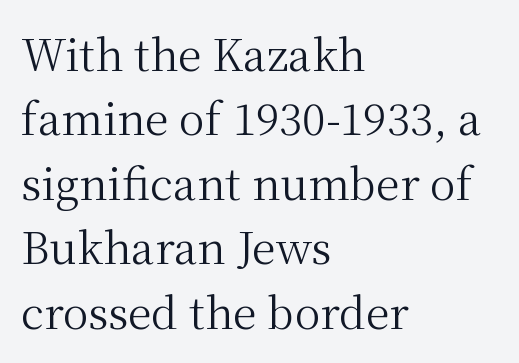
{"serif": "yes", "italic": "no", "bold": "no", "weight": "regular", "width": "normal", "stroke_contrast": "medium", "x_height": "medium", "monospaced": "no", "underline": "no", "align": "left", "line_spacing": "normal", "line_spacing_ratio": 1.5, "letter_spacing": "normal", "letter_spacing_em": 0.0, "glyph_px": 43}
